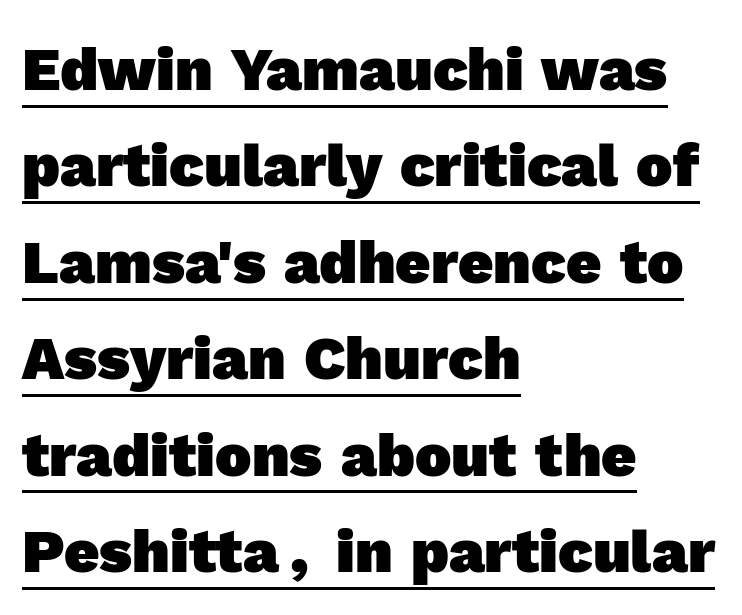
{"serif": "no", "bold": "yes", "weight": "heavy", "width": "normal", "x_height": "medium", "monospaced": "no", "underline": "yes", "align": "left", "line_spacing": "normal", "line_spacing_ratio": 1.58, "letter_spacing": "normal", "letter_spacing_em": 0.0, "glyph_px": 61}
